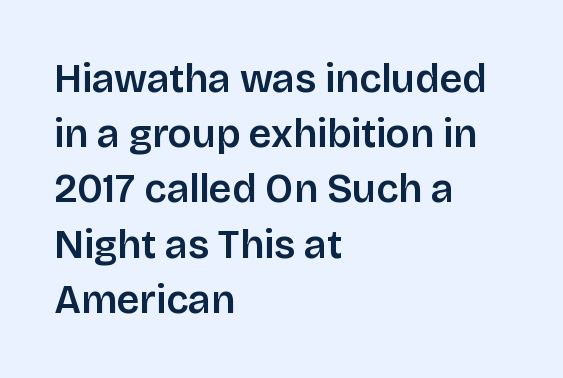
The image shows 40 px sans-serif type, upright; set left-aligned, normal line spacing (1.38x), normal letter spacing, not underlined; low stroke contrast and a large x-height.
